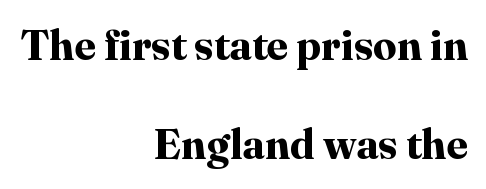
The lines in this sample share a right terminus and differ only in where they begin. Tall strokes in this sample are plumb rather than angled. Proportional: the letters do not fall into vertical columns. You could fit nearly another row in the gap between these rows. Classification — serif.
